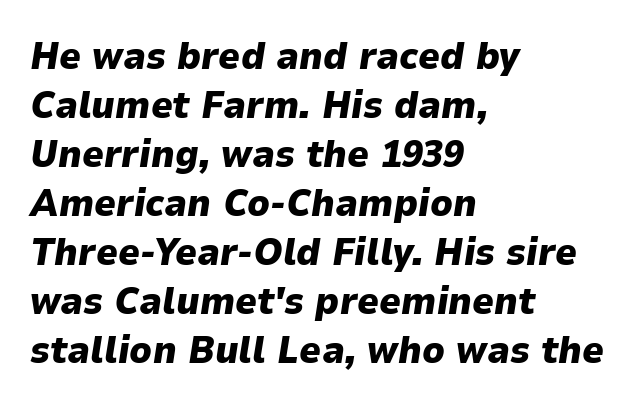
The image shows 38 px heavy type, italic (leaning right); set left-aligned, normal line spacing (1.29x), normal letter spacing, not underlined; low stroke contrast and a medium x-height.
